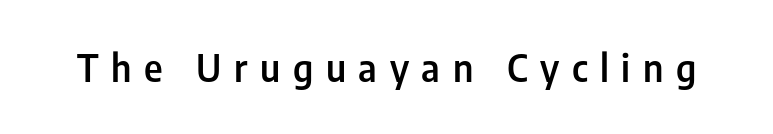
This is roman type, the default non-slanted kind. Letters rest on an invisible, unmarked baseline. This is the in-between weight designers call semibold or demi. Unlike a traditional serif, this face leaves its strokes unadorned. Think of a printed novel: that variable character pitch is what you see here.
